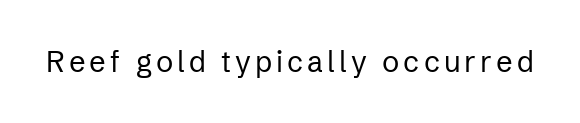
Q: Is the text bold? A: No.
Q: Is the text italic (slanted)? A: No, it is upright.
Q: Is the typeface a serif or a sans-serif typeface? A: Sans-serif.
Q: Is the text underlined? A: No.
Q: Width (condensed, normal, or wide)? A: Normal.
Q: Stroke contrast? A: Low.
Q: x-height? A: Medium.
Q: Monospaced? A: No.
